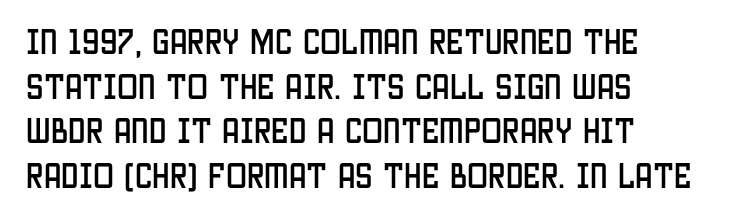
The image shows 28 px condensed sans-serif type, upright; set left-aligned, normal line spacing (1.59x), normal letter spacing, not underlined; low stroke contrast and a large x-height.
